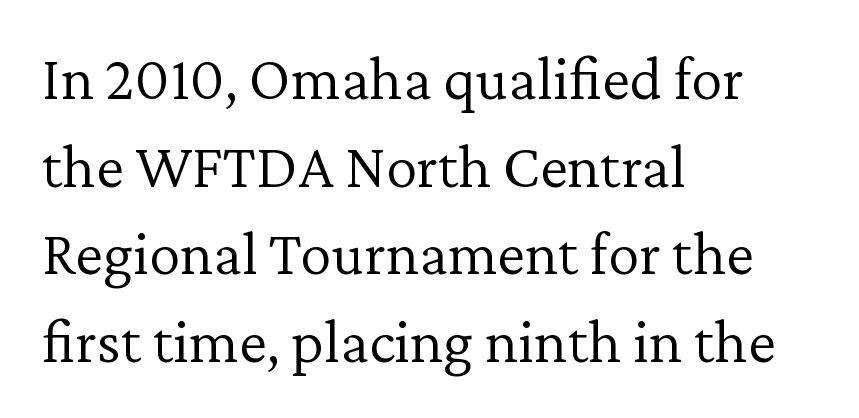
Q: Is the text bold? A: No.
Q: Is the text italic (slanted)? A: No, it is upright.
Q: Is the typeface a serif or a sans-serif typeface? A: Serif.
Q: Is the text underlined? A: No.
Q: How is the paragraph aligned? A: Left-aligned.
Q: Is the spacing between letters normal or unusually wide? A: Normal.
Q: Is the spacing between lines tight, normal or loose? A: Normal.
Q: Width (condensed, normal, or wide)? A: Normal.
Q: Stroke contrast? A: Low.
Q: x-height? A: Medium.
Q: Monospaced? A: No.
